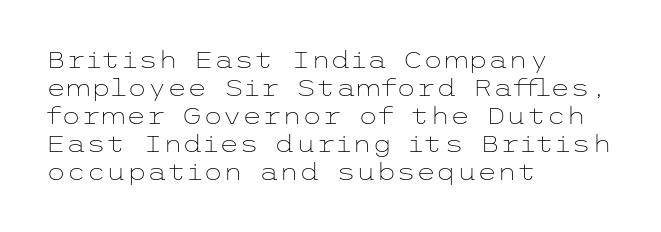
{"italic": "no", "bold": "no", "underline": "no", "align": "left", "line_spacing_ratio": 1.22, "letter_spacing": "normal", "letter_spacing_em": 0.0, "glyph_px": 23}
